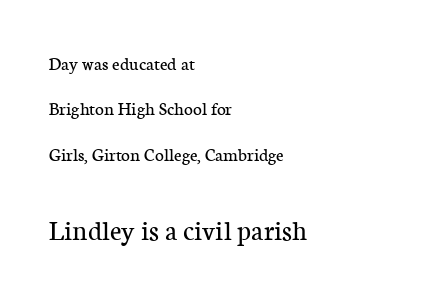
{"serif": "yes", "italic": "no", "bold": "no", "weight": "regular", "width": "normal", "stroke_contrast": "low", "x_height": "medium", "monospaced": "no", "underline": "no", "align": "left", "line_spacing": "loose", "line_spacing_ratio": 2.39, "letter_spacing": "normal", "letter_spacing_em": 0.0, "larger_block": "second", "size_ratio": 1.53, "glyph_px": 29}
